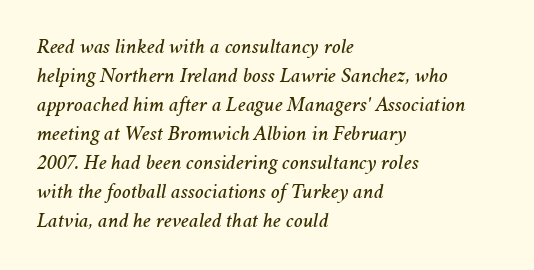
Q: Is the text italic (slanted)? A: Yes, it leans right by about 11 degrees.
Q: Is the text underlined? A: No.
Q: How is the paragraph aligned? A: Left-aligned.
Q: Is the spacing between letters normal or unusually wide? A: Normal.
Q: Is the spacing between lines tight, normal or loose? A: Normal.
